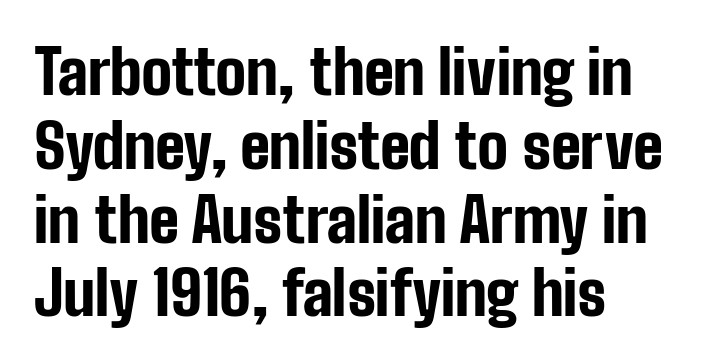
The image shows 61 px bold, condensed sans-serif type, upright; set left-aligned, line spacing 1.21x, normal letter spacing, not underlined; low stroke contrast and a medium x-height.
